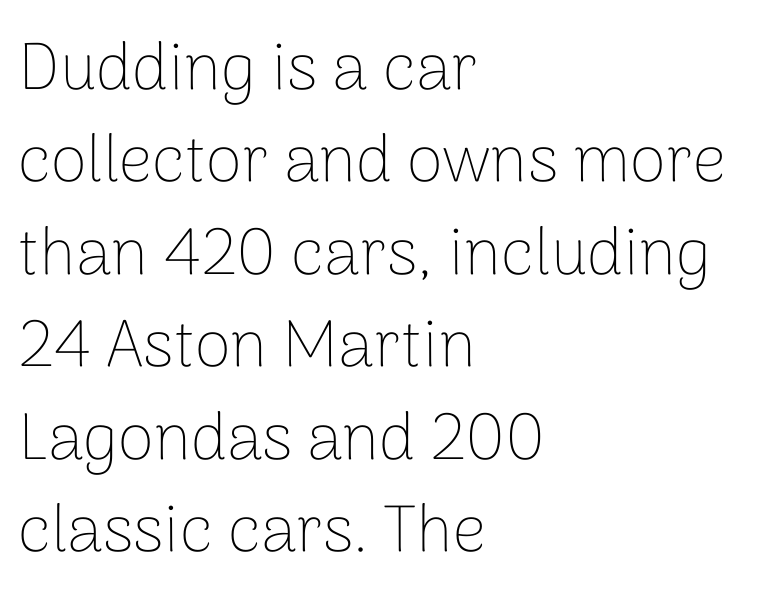
{"serif": "no", "italic": "no", "bold": "no", "weight": "thin", "width": "normal", "stroke_contrast": "low", "x_height": "medium", "monospaced": "no", "underline": "no", "align": "left", "line_spacing": "normal", "line_spacing_ratio": 1.4, "letter_spacing": "normal", "letter_spacing_em": 0.0, "glyph_px": 66}
